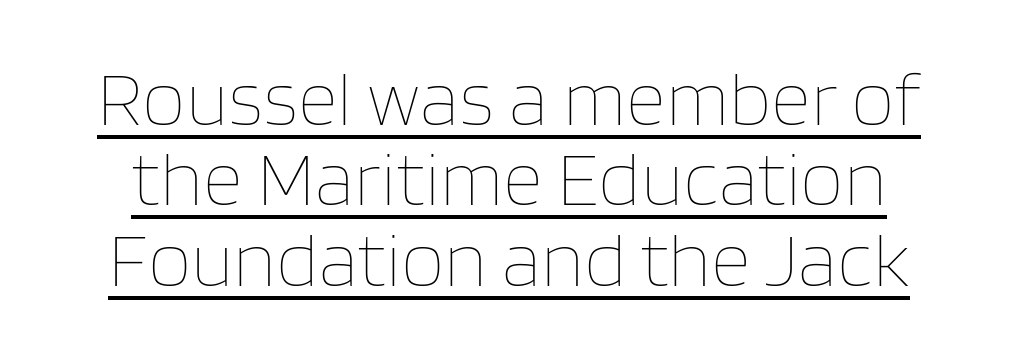
The image shows 78 px thin type, upright; set tight line spacing (1.03x), normal letter spacing, underlined; low stroke contrast and a large x-height.
